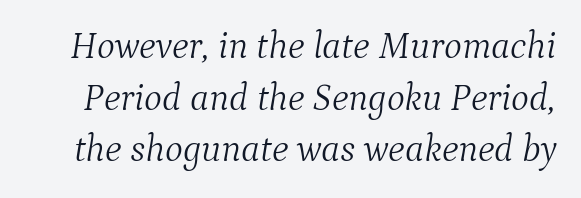
{"serif": "yes", "italic": "yes", "lean": "right", "slant_degrees": 9, "bold": "no", "weight": "light", "width": "normal", "stroke_contrast": "medium", "x_height": "medium", "monospaced": "no", "underline": "no", "line_spacing": "normal", "line_spacing_ratio": 1.36, "letter_spacing": "normal", "letter_spacing_em": 0.0, "glyph_px": 38}
